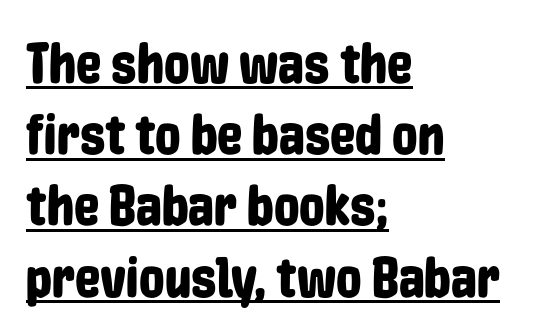
The image shows 57 px condensed sans-serif type, upright; set left-aligned, normal line spacing (1.25x), normal letter spacing, underlined; low stroke contrast and a medium x-height.
